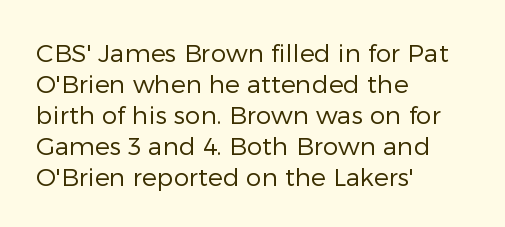
{"italic": "no", "bold": "no", "underline": "no", "align": "left", "line_spacing_ratio": 1.24, "letter_spacing": "normal", "letter_spacing_em": 0.0, "glyph_px": 25}
